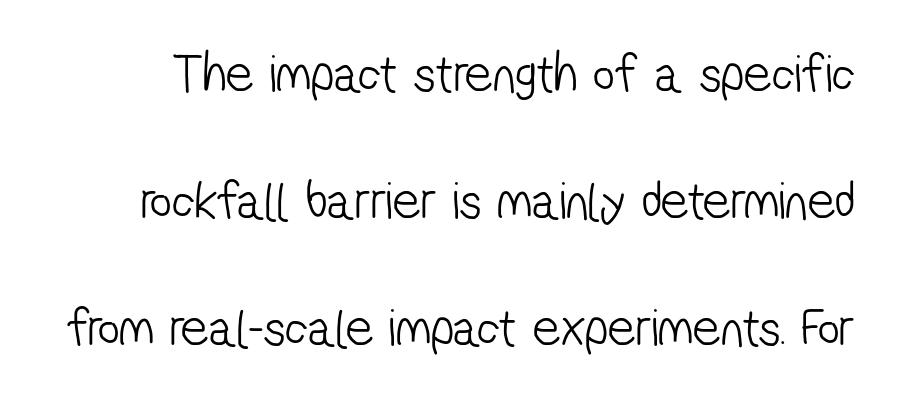
The rendering keeps characters at their native spacing. These lines are rendered in a variable-pitch font. The space directly below the letters is spotless. Stroke thickness stays within the range of a standard reading face or lighter. The designer dialed line spacing up above the default. The characters display no serif detailing; their extremities are plain.
